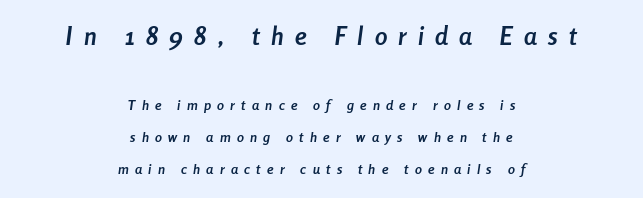
Q: Is the text bold? A: Yes.
Q: Is the text italic (slanted)? A: Yes, it leans right by about 8 degrees.
Q: Is the text underlined? A: No.
Q: How is the paragraph aligned? A: Centered.
Q: Is the spacing between letters normal or unusually wide? A: Unusually wide.
Q: Is the spacing between lines tight, normal or loose? A: Loose.
Q: Which block of text is set in a larger size, the first (top) or the second (bottom)? A: The first (top) one.
